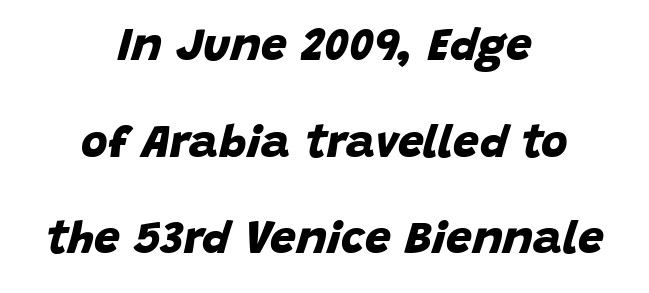
Plenty of ink on the page — the face is bold. The typesetter chose a symmetrical, centered arrangement here. Each new line begins a long way beneath the previous one. Has an underline been added? It has not. Varying glyph widths throughout — classic text-font behaviour.
